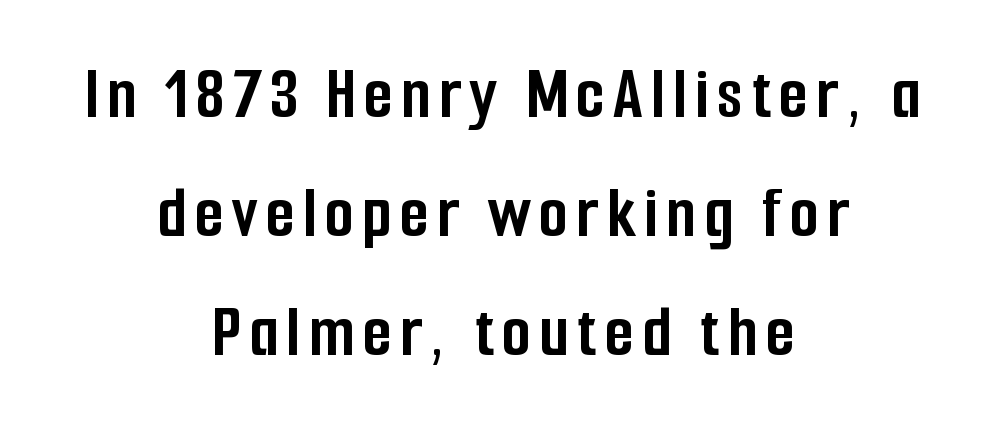
You could not count columns in this text — the font is proportionally spaced. This sample uses a sans-serif face. The font is running at its bold setting. Designer's note — italics off, roman on.
